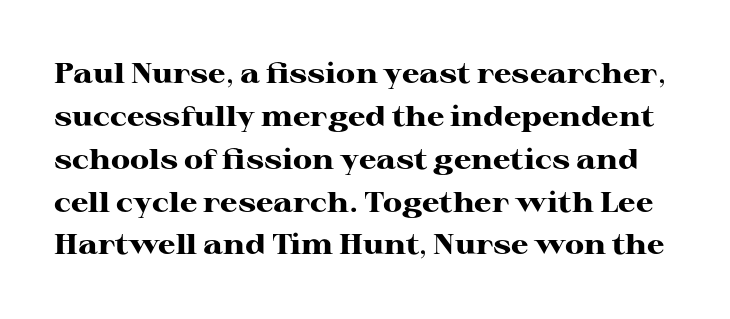
Q: Is the text bold? A: Yes.
Q: Is the text italic (slanted)? A: No, it is upright.
Q: Is the typeface a serif or a sans-serif typeface? A: Serif.
Q: Is the text underlined? A: No.
Q: Is the spacing between letters normal or unusually wide? A: Normal.
Q: Is the spacing between lines tight, normal or loose? A: Normal.
Q: Width (condensed, normal, or wide)? A: Wide.
Q: Stroke contrast? A: High.
Q: x-height? A: Medium.
Q: Monospaced? A: No.
